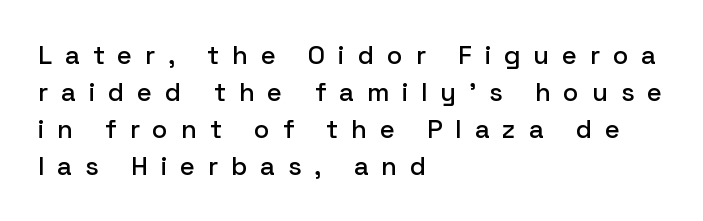
Q: Is the text italic (slanted)? A: No, it is upright.
Q: Is the text underlined? A: No.
Q: How is the paragraph aligned? A: Left-aligned.
Q: Is the spacing between letters normal or unusually wide? A: Unusually wide.
Q: Is the spacing between lines tight, normal or loose? A: Normal.
